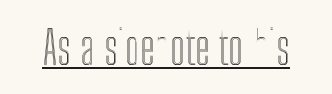
{"italic": "no", "width": "condensed", "x_height": "medium", "monospaced": "no", "underline": "yes", "letter_spacing": "normal", "letter_spacing_em": 0.0, "glyph_px": 46}
